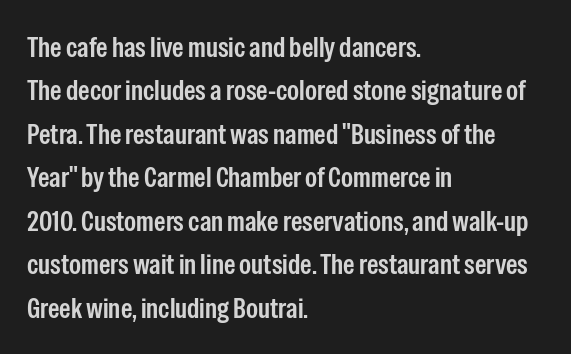
Varying glyph widths throughout — classic text-font behaviour. Regarding leading, the lines here are spaced in the standard way. Italic? Not at all — the glyphs are vertical. A typesetter would call this zero additional tracking. Is the block centered? No — it sits flush against the left margin.
